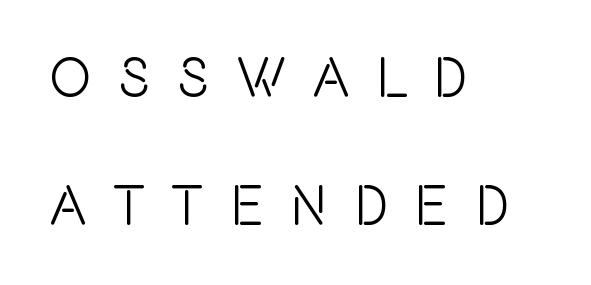
The image shows 56 px condensed sans-serif type, upright; set left-aligned, loose line spacing (2.28x), unusually wide letter spacing (+0.47 em), not underlined; a large x-height.
